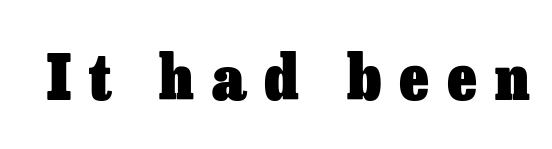
Honestly, the letter spacing is so wide it's the main thing you notice. Bare-footed words on every line. Looks like regular typesetting: each glyph gets only the width it needs. Caption: bold face, heavy strokes. The type sits square on the baseline with zero lean.
